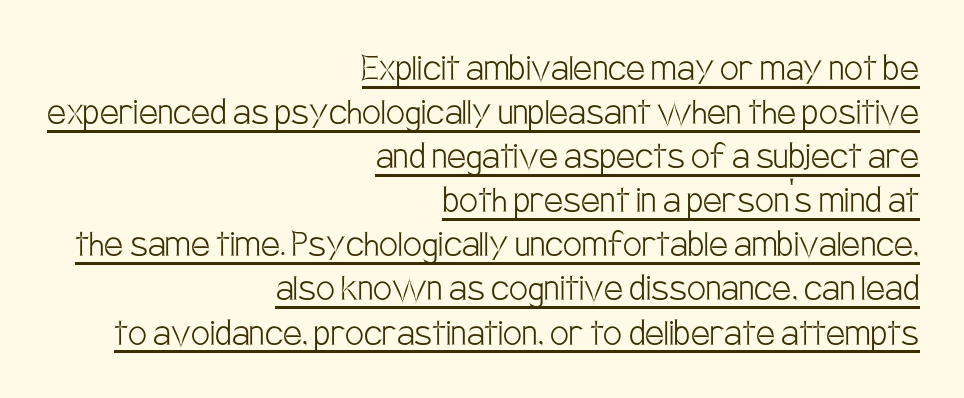
Q: Is the text bold? A: No.
Q: Is the text italic (slanted)? A: No, it is upright.
Q: Is the typeface a serif or a sans-serif typeface? A: Sans-serif.
Q: Is the text underlined? A: Yes.
Q: How is the paragraph aligned? A: Right-aligned.
Q: Is the spacing between letters normal or unusually wide? A: Normal.
Q: Is the spacing between lines tight, normal or loose? A: Tight.
Q: Width (condensed, normal, or wide)? A: Condensed.
Q: Stroke contrast? A: Low.
Q: x-height? A: Large.
Q: Monospaced? A: No.
